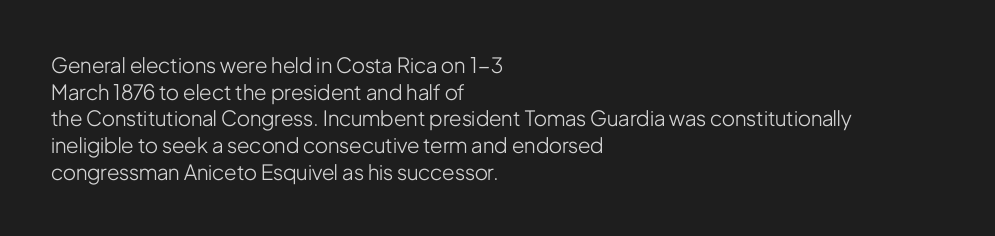
The image shows 21 px text type, upright; set left-aligned, normal line spacing (1.27x), normal letter spacing, not underlined.
